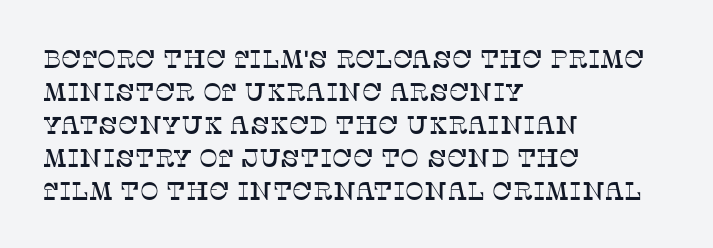
The image shows 25 px text type, upright; set left-aligned, normal line spacing (1.32x), normal letter spacing, not underlined.
